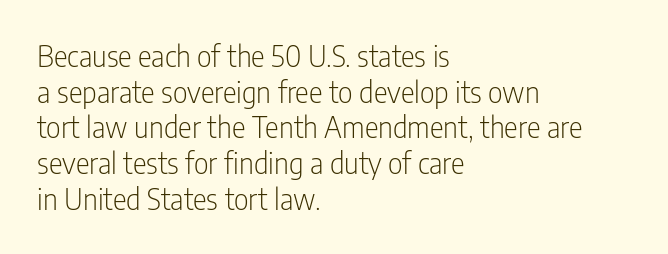
{"serif": "no", "italic": "no", "bold": "no", "weight": "light", "width": "condensed", "stroke_contrast": "low", "x_height": "medium", "monospaced": "no", "underline": "no", "align": "left", "line_spacing_ratio": 1.23, "letter_spacing": "normal", "letter_spacing_em": 0.0, "glyph_px": 29}
